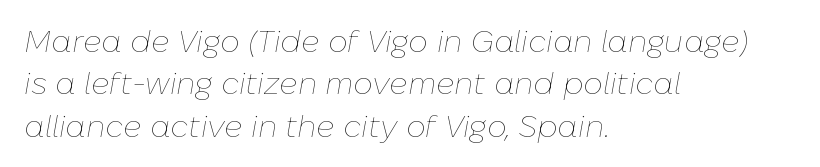
Q: Is the text bold? A: No.
Q: Is the text italic (slanted)? A: Yes, it leans right by about 10 degrees.
Q: Is the text underlined? A: No.
Q: How is the paragraph aligned? A: Left-aligned.
Q: Is the spacing between letters normal or unusually wide? A: Normal.
Q: Is the spacing between lines tight, normal or loose? A: Normal.
Q: Width (condensed, normal, or wide)? A: Normal.
Q: Stroke contrast? A: Low.
Q: x-height? A: Medium.
Q: Monospaced? A: No.
